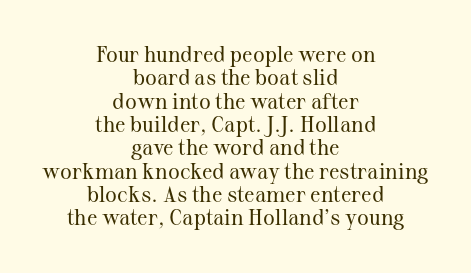
Check the space under the baseline: it is left empty. Where is the straight margin? There isn't one; the lines are centered. Style check: upright. Reading down the column, the eye jumps only a short way to each next line. A quiet, ordinary-to-light weight characterises the typeface. The rendering keeps characters at their native spacing.
